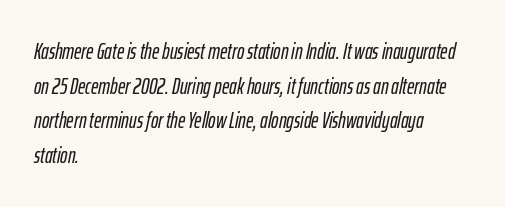
The image shows 22 px text type, italic (leaning right); set left-aligned, normal line spacing (1.57x), normal letter spacing, not underlined.
